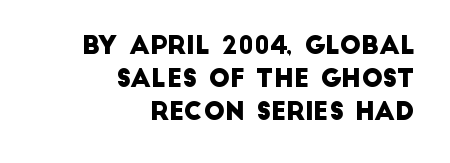
{"underline": "no", "align": "right", "line_spacing": "normal", "line_spacing_ratio": 1.33, "letter_spacing": "normal", "letter_spacing_em": 0.0, "glyph_px": 25}
